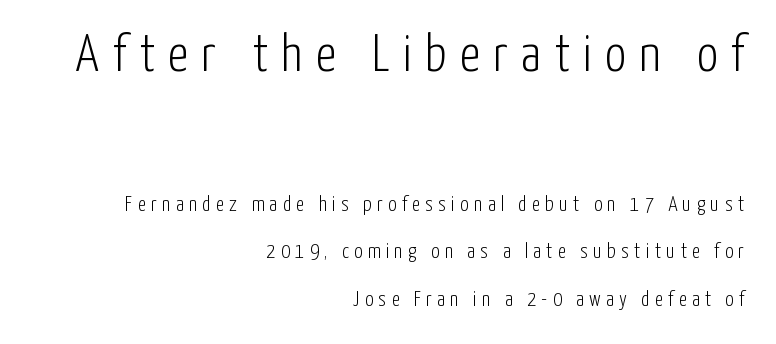
The image shows 53 px light, condensed sans-serif type, upright; set right-aligned, loose line spacing (2.27x), unusually wide letter spacing (+0.25 em), not underlined; the first (top) block is 2.52x larger; low stroke contrast and a medium x-height.
